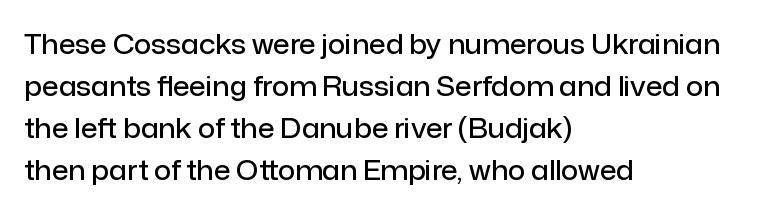
Successive baselines arrive at the customary interval. These lines stack with their left ends in a neat column. Italic? Not at all — the glyphs are vertical. The tracking reads as untouched default to a designer's eye.
